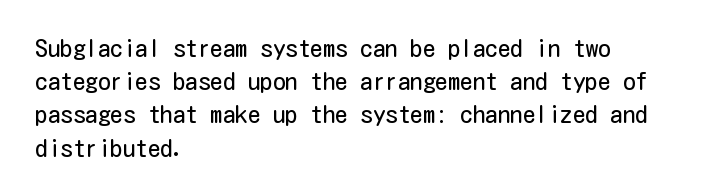
The image shows 25 px text type, upright; set left-aligned, normal line spacing (1.33x), normal letter spacing, not underlined.
